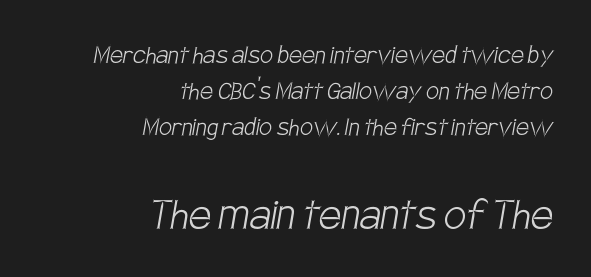
{"serif": "no", "bold": "no", "weight": "light", "width": "condensed", "stroke_contrast": "low", "x_height": "large", "monospaced": "no", "underline": "no", "align": "right", "line_spacing": "normal", "line_spacing_ratio": 1.25, "letter_spacing": "normal", "letter_spacing_em": 0.0, "larger_block": "second", "size_ratio": 1.72, "glyph_px": 50}
